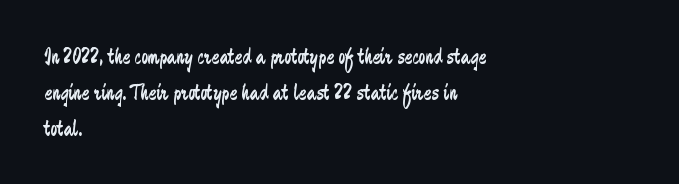
The image shows 23 px text type; set left-aligned, normal line spacing (1.56x), normal letter spacing, not underlined.
